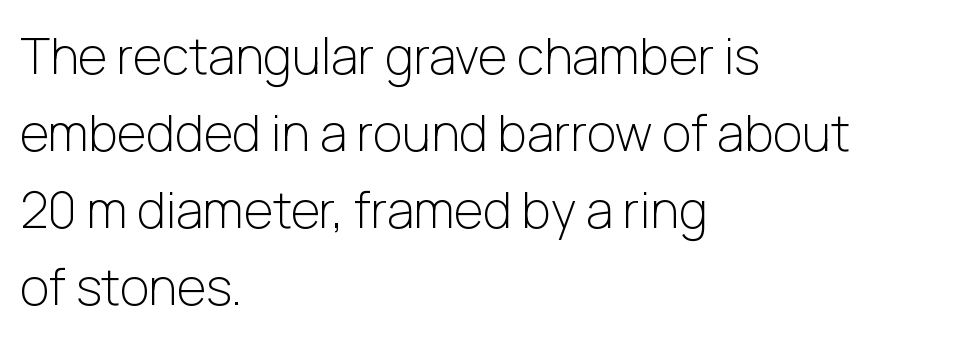
The image shows 50 px light sans-serif type, upright; set left-aligned, normal line spacing (1.54x), normal letter spacing, not underlined; low stroke contrast and a medium x-height.
